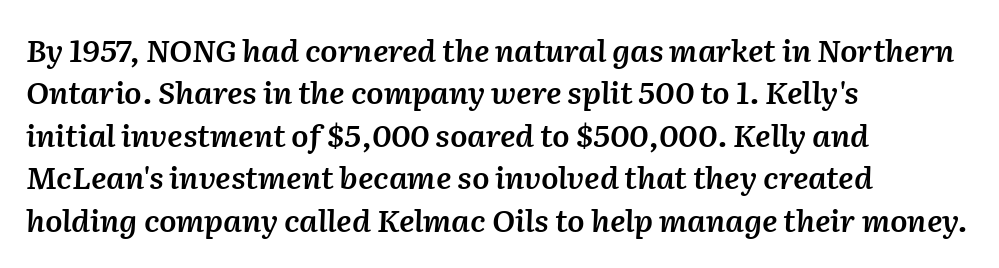
Q: Is the text bold? A: Semi-bold.
Q: Is the text italic (slanted)? A: Yes, it leans right by about 2 degrees.
Q: Is the text underlined? A: No.
Q: How is the paragraph aligned? A: Left-aligned.
Q: Is the spacing between letters normal or unusually wide? A: Normal.
Q: Is the spacing between lines tight, normal or loose? A: Normal.
Q: Width (condensed, normal, or wide)? A: Normal.
Q: Stroke contrast? A: Medium.
Q: x-height? A: Medium.
Q: Monospaced? A: No.
